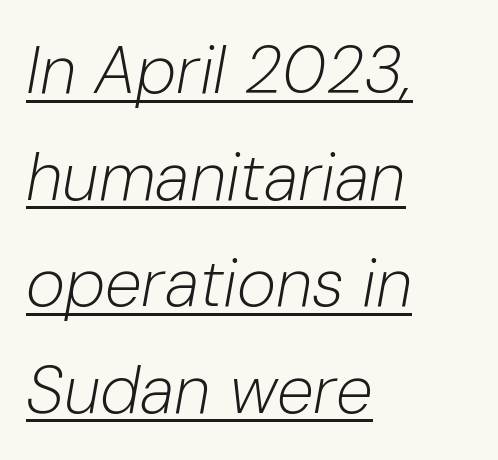
Does a line run under the words? Yes, clearly. The leading is moderate, giving the passage an even texture. Short and long lines alike share a common starting point at left. Characters follow at the spacing the type designer built in.
